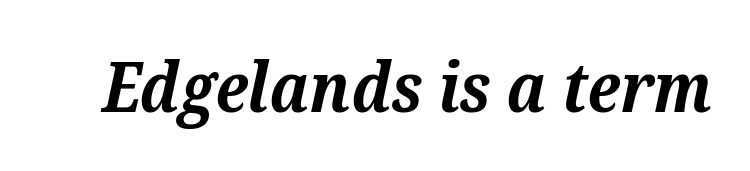
{"serif": "yes", "italic": "yes", "lean": "right", "slant_degrees": 12, "bold": "yes", "weight": "bold", "width": "normal", "stroke_contrast": "medium", "x_height": "medium", "monospaced": "no", "underline": "no", "letter_spacing": "normal", "letter_spacing_em": 0.0, "glyph_px": 69}
